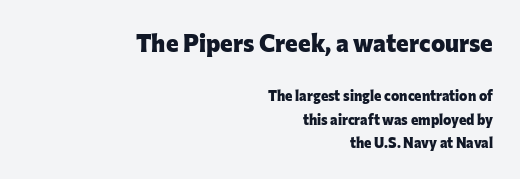
Q: Is the text bold? A: Yes.
Q: Is the text italic (slanted)? A: No, it is upright.
Q: Is the text underlined? A: No.
Q: How is the paragraph aligned? A: Right-aligned.
Q: Is the spacing between letters normal or unusually wide? A: Normal.
Q: Is the spacing between lines tight, normal or loose? A: Normal.
Q: Which block of text is set in a larger size, the first (top) or the second (bottom)? A: The first (top) one.
